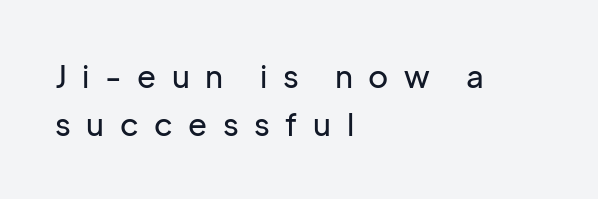
Q: Is the text italic (slanted)? A: No, it is upright.
Q: Is the typeface a serif or a sans-serif typeface? A: Sans-serif.
Q: Is the text underlined? A: No.
Q: How is the paragraph aligned? A: Left-aligned.
Q: Is the spacing between letters normal or unusually wide? A: Unusually wide.
Q: Is the spacing between lines tight, normal or loose? A: Normal.
Q: Width (condensed, normal, or wide)? A: Normal.
Q: Stroke contrast? A: Low.
Q: x-height? A: Medium.
Q: Monospaced? A: No.
